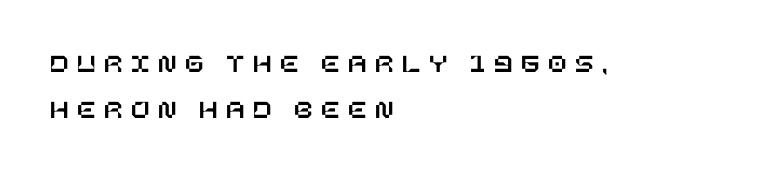
Q: Is the text italic (slanted)? A: No, it is upright.
Q: Is the text underlined? A: No.
Q: How is the paragraph aligned? A: Left-aligned.
Q: Is the spacing between letters normal or unusually wide? A: Unusually wide.
Q: Is the spacing between lines tight, normal or loose? A: Normal.
